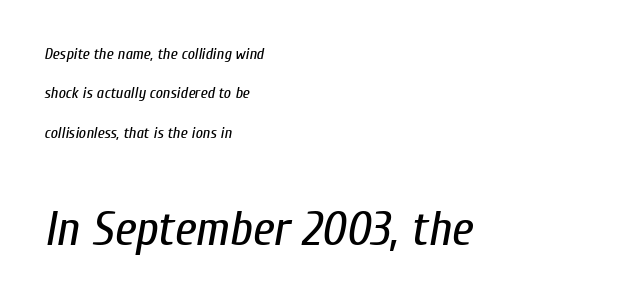
{"italic": "yes", "lean": "right", "slant_degrees": 10, "bold": "no", "weight": "regular", "width": "condensed", "stroke_contrast": "low", "x_height": "medium", "monospaced": "no", "underline": "no", "align": "left", "line_spacing": "loose", "line_spacing_ratio": 2.46, "letter_spacing": "normal", "letter_spacing_em": 0.0, "larger_block": "second", "size_ratio": 3.06, "glyph_px": 49}
